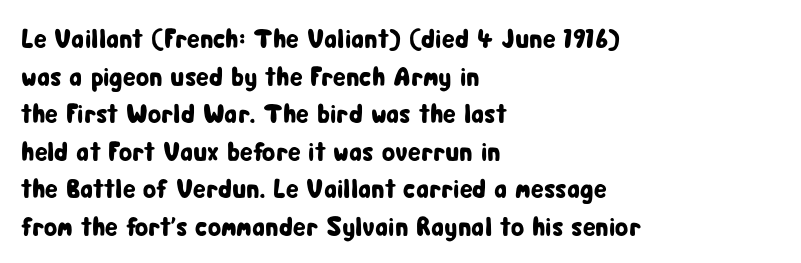
The image shows 27 px text type, upright; set left-aligned, normal line spacing (1.39x), normal letter spacing, not underlined.
